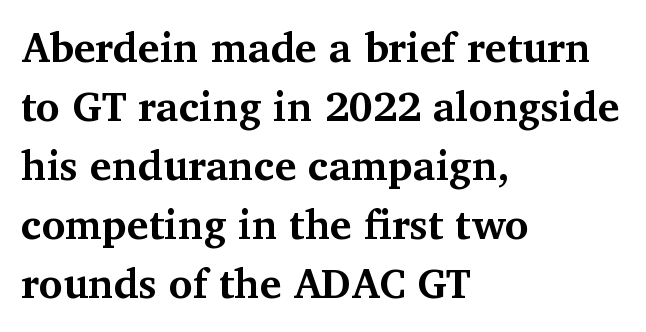
{"serif": "yes", "italic": "no", "bold": "yes", "weight": "bold", "width": "normal", "stroke_contrast": "medium", "x_height": "medium", "monospaced": "no", "underline": "no", "align": "left", "line_spacing": "normal", "line_spacing_ratio": 1.44, "letter_spacing": "normal", "letter_spacing_em": 0.0, "glyph_px": 41}
